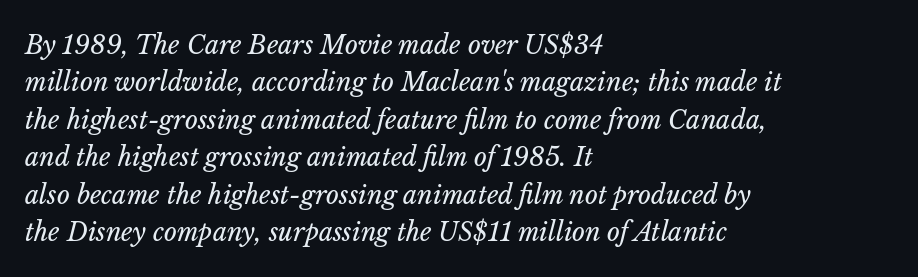
{"italic": "yes", "lean": "right", "slant_degrees": 14, "bold": "no", "underline": "no", "align": "left", "line_spacing": "normal", "line_spacing_ratio": 1.5, "letter_spacing": "normal", "letter_spacing_em": 0.0, "glyph_px": 25}
